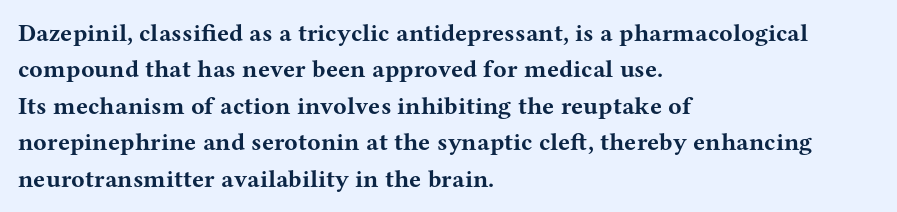
The image shows 25 px bold type, upright; set left-aligned, normal line spacing (1.46x), normal letter spacing, not underlined.
